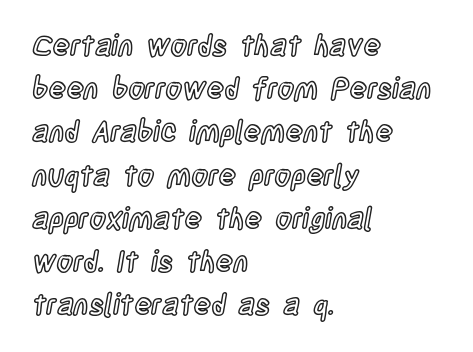
The image shows 29 px condensed type; set left-aligned, normal line spacing (1.49x), normal letter spacing, not underlined; a large x-height.
